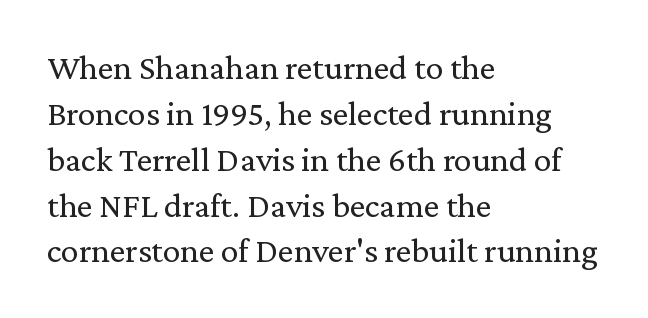
The image shows 35 px regular-weight serif type, upright; set left-aligned, normal line spacing (1.31x), normal letter spacing, not underlined; low stroke contrast and a medium x-height.
